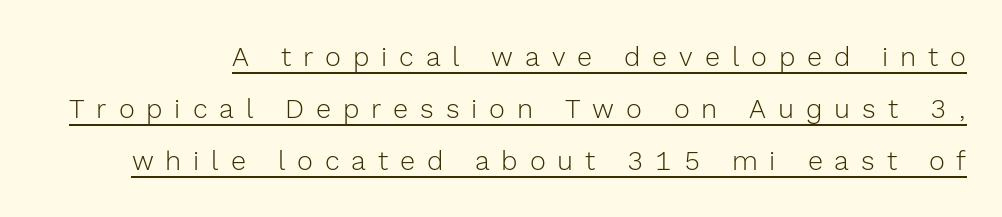
Q: Is the text bold? A: No.
Q: Is the text italic (slanted)? A: No, it is upright.
Q: Is the text underlined? A: Yes.
Q: Is the spacing between letters normal or unusually wide? A: Unusually wide.
Q: Is the spacing between lines tight, normal or loose? A: Loose.
